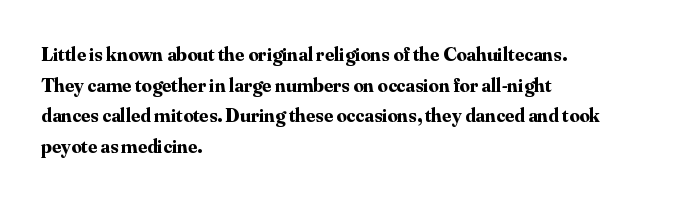
Q: Is the text bold? A: Yes.
Q: Is the text italic (slanted)? A: No, it is upright.
Q: Is the text underlined? A: No.
Q: How is the paragraph aligned? A: Left-aligned.
Q: Is the spacing between letters normal or unusually wide? A: Normal.
Q: Is the spacing between lines tight, normal or loose? A: Normal.
